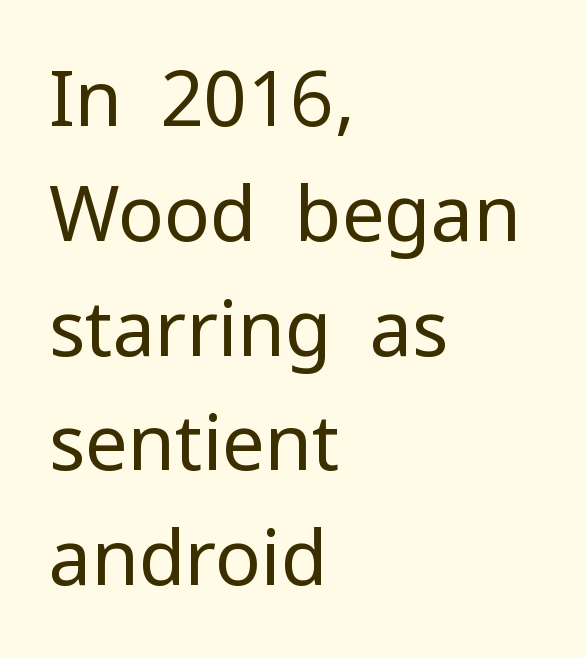
Character widths vary here, with narrow letters taking less room than wide ones. Font category for this specimen: sans-serif. Caption: standard tracking, unaltered. Is there much room between lines? A standard amount, neither cramped nor airy. This rendering uses left alignment, leaving the right contour irregular.
